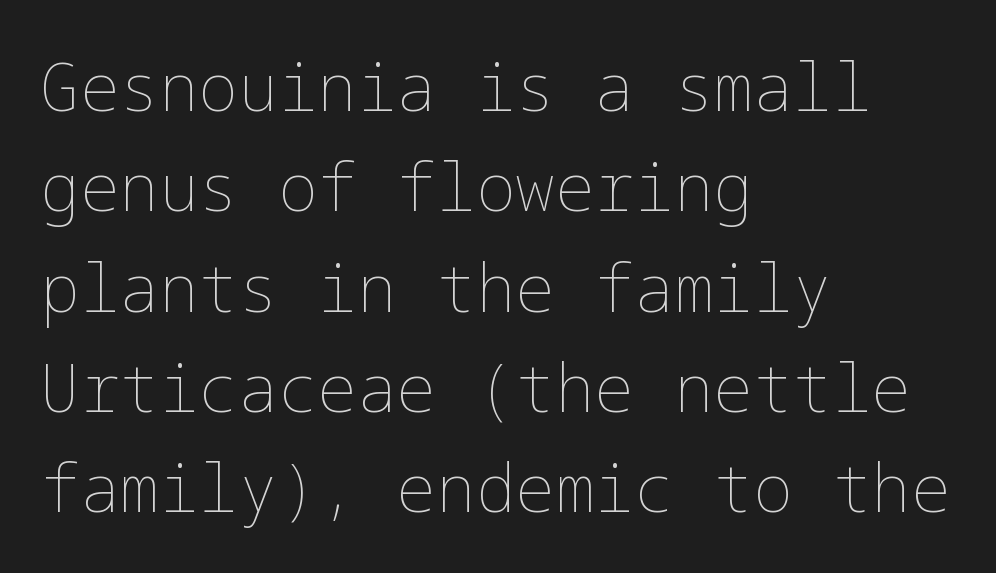
Short note: letters normally spaced. Honestly, there is no underline to notice here at all. Every row of glyphs begins at an identical x-position on the left. The letterforms sit at book weight or below. Baseline-to-baseline distance is the conventional proportion of letter height.
